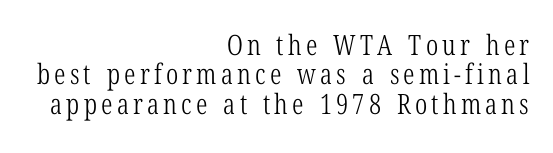
The image shows 28 px light, condensed serif type, upright; set right-aligned, tight line spacing (1.05x), not underlined; low stroke contrast and a medium x-height.
